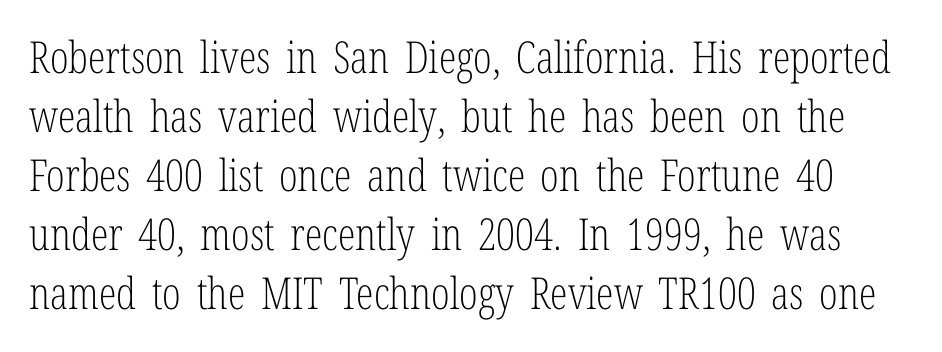
{"serif": "yes", "italic": "no", "bold": "no", "weight": "light", "width": "condensed", "stroke_contrast": "low", "x_height": "medium", "monospaced": "no", "underline": "no", "line_spacing": "normal", "line_spacing_ratio": 1.34, "letter_spacing": "normal", "letter_spacing_em": 0.0, "glyph_px": 44}
